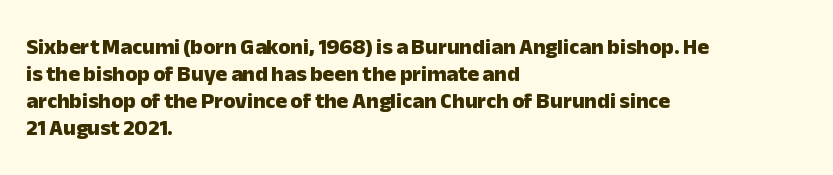
A typesetter would mark this as roman, not italic. What stands out about the letter spacing? Nothing — it is the standard amount. The baseline area is clear. Caption: bold face, heavy strokes.
